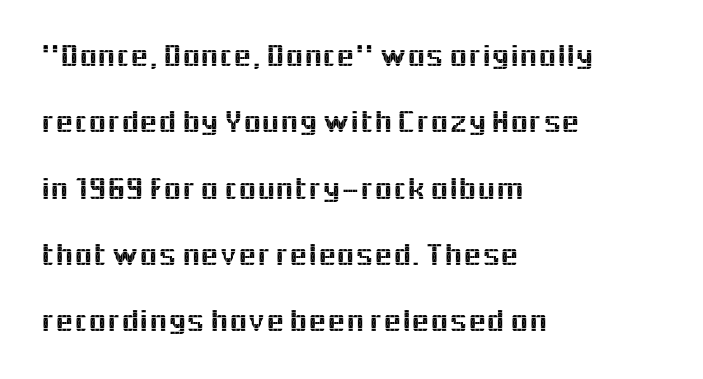
Q: Is the text italic (slanted)? A: No, it is upright.
Q: Is the typeface a serif or a sans-serif typeface? A: Sans-serif.
Q: Is the text underlined? A: No.
Q: How is the paragraph aligned? A: Left-aligned.
Q: Is the spacing between letters normal or unusually wide? A: Normal.
Q: Is the spacing between lines tight, normal or loose? A: Loose.
Q: Width (condensed, normal, or wide)? A: Normal.
Q: x-height? A: Medium.
Q: Monospaced? A: No.
